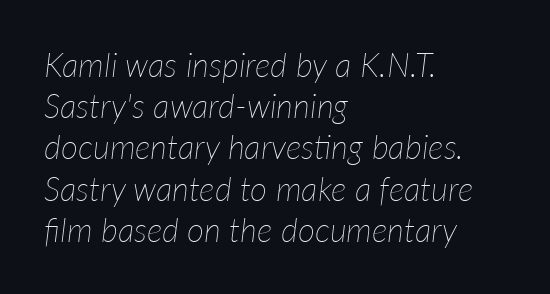
Standard letterfit; no display-style spreading of the glyphs. The rendering anchors every line to the left-hand side. Looks like regular typesetting: each glyph gets only the width it needs. The text carries the slant typical of an italic or oblique font. The line-height multiplier appears to be the usual default.
